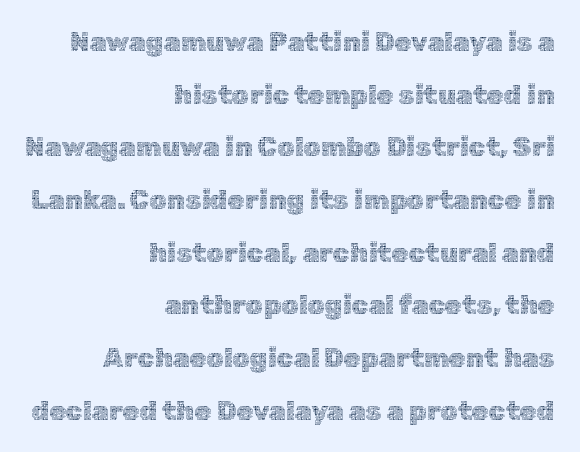
The image shows 27 px text type, upright; set right-aligned, loose line spacing (1.95x), normal letter spacing, not underlined.
